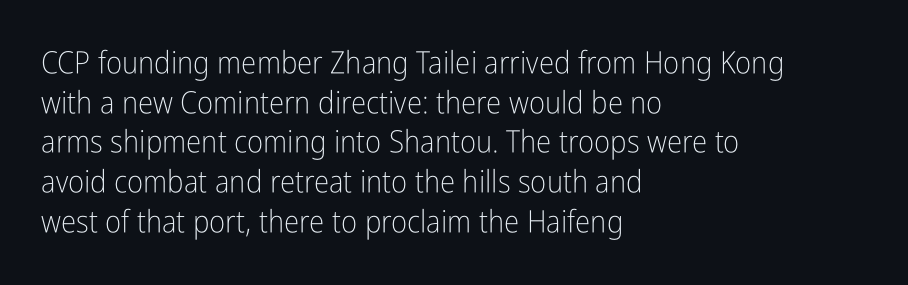
The image shows 31 px light, condensed sans-serif type, upright; set left-aligned, normal line spacing (1.28x), normal letter spacing, not underlined; low stroke contrast and a medium x-height.
